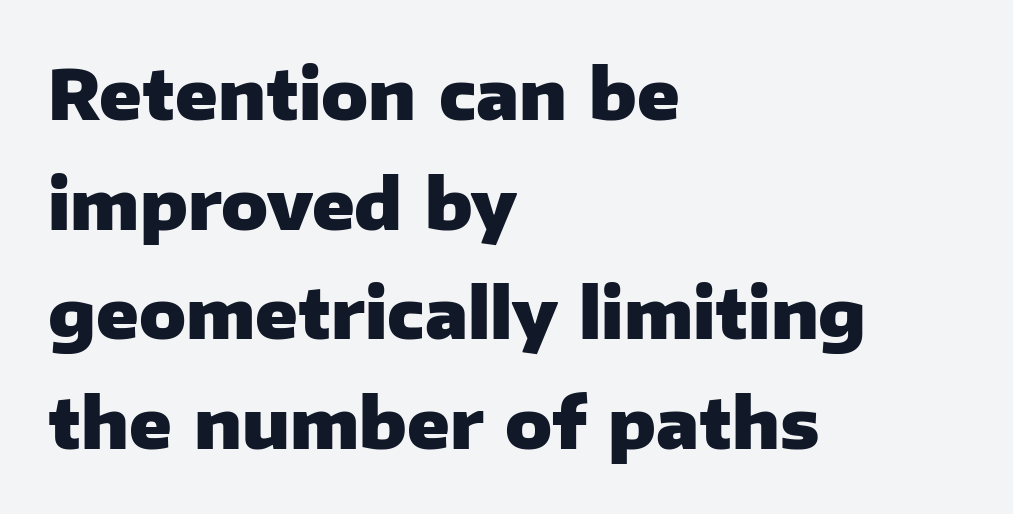
Q: Is the text bold? A: Yes.
Q: Is the text italic (slanted)? A: No, it is upright.
Q: Is the typeface a serif or a sans-serif typeface? A: Sans-serif.
Q: Is the text underlined? A: No.
Q: How is the paragraph aligned? A: Left-aligned.
Q: Is the spacing between letters normal or unusually wide? A: Normal.
Q: Is the spacing between lines tight, normal or loose? A: Normal.
Q: Width (condensed, normal, or wide)? A: Normal.
Q: Stroke contrast? A: Low.
Q: x-height? A: Medium.
Q: Monospaced? A: No.
